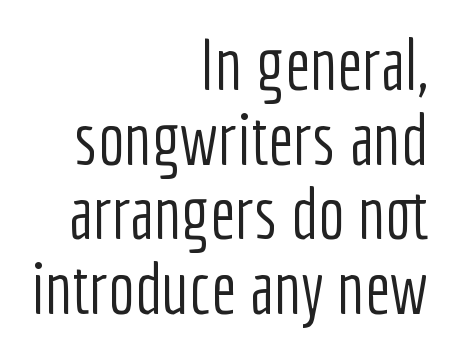
The letters carry no serifs — their stems end cleanly without finishing strokes. Proportional: the letters do not fall into vertical columns. The lines in this sample share a right terminus and differ only in where they begin. Weight: in the light-to-regular range. The glyphs are unaccompanied by any horizontal stroke below them. Vertically, the passage feels compressed, each row crowding the next.
